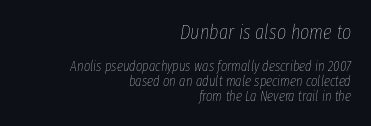
The image shows 20 px text type, italic (leaning right); set right-aligned, tight line spacing (1.07x), normal letter spacing, not underlined; the first (top) block is 1.43x larger.
